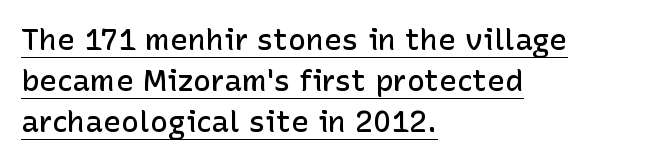
Q: Is the text bold? A: Semi-bold.
Q: Is the text italic (slanted)? A: No, it is upright.
Q: Is the typeface a serif or a sans-serif typeface? A: Sans-serif.
Q: Is the text underlined? A: Yes.
Q: How is the paragraph aligned? A: Left-aligned.
Q: Is the spacing between letters normal or unusually wide? A: Normal.
Q: Is the spacing between lines tight, normal or loose? A: Normal.
Q: Width (condensed, normal, or wide)? A: Normal.
Q: Stroke contrast? A: Low.
Q: x-height? A: Medium.
Q: Monospaced? A: No.
